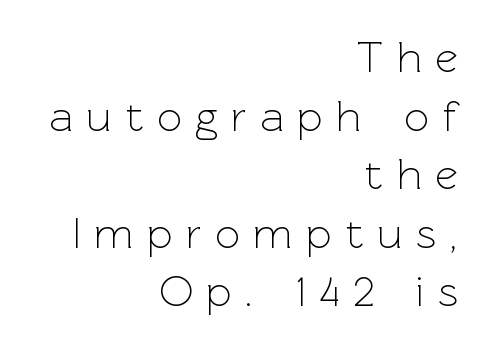
The image shows 44 px light sans-serif type, upright; set right-aligned, normal line spacing (1.33x), unusually wide letter spacing (+0.31 em), not underlined; a medium x-height.
